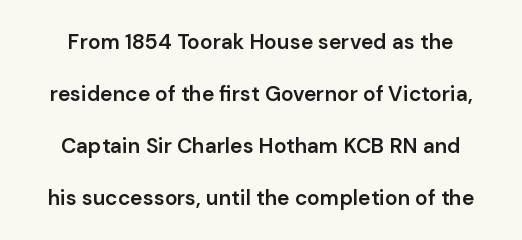
The image shows 21 px text type, upright; set loose line spacing (2.47x), normal letter spacing, not underlined.
